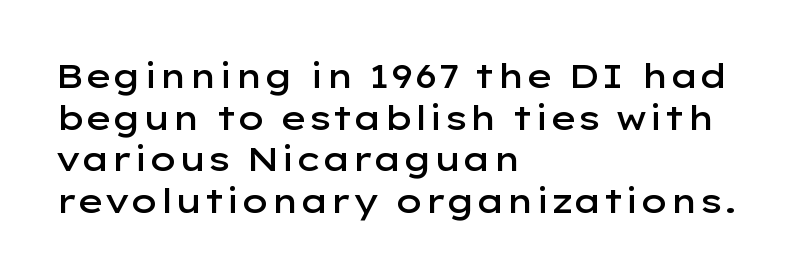
{"serif": "no", "italic": "no", "bold": "semi", "weight": "semibold", "width": "wide", "stroke_contrast": "low", "x_height": "medium", "monospaced": "no", "underline": "no", "align": "left", "line_spacing": "normal", "line_spacing_ratio": 1.26, "letter_spacing": "normal", "letter_spacing_em": 0.0, "glyph_px": 33}
